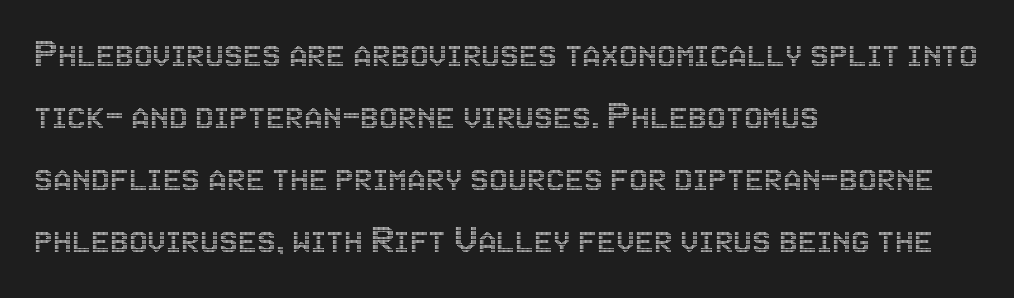
{"italic": "no", "width": "condensed", "x_height": "large", "monospaced": "no", "underline": "no", "align": "left", "line_spacing": "normal", "line_spacing_ratio": 1.48, "letter_spacing": "normal", "letter_spacing_em": 0.0, "glyph_px": 42}
